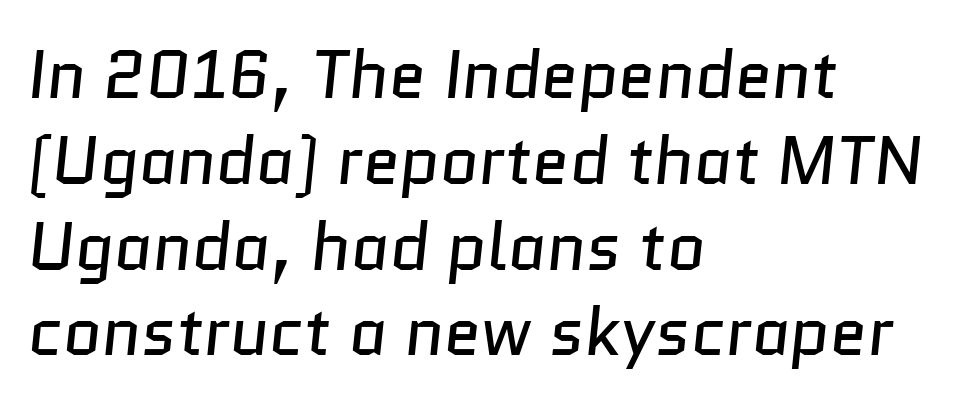
Q: Is the text bold? A: No.
Q: Is the typeface a serif or a sans-serif typeface? A: Sans-serif.
Q: Is the text underlined? A: No.
Q: How is the paragraph aligned? A: Left-aligned.
Q: Is the spacing between letters normal or unusually wide? A: Normal.
Q: Is the spacing between lines tight, normal or loose? A: Normal.
Q: Width (condensed, normal, or wide)? A: Normal.
Q: Stroke contrast? A: Low.
Q: x-height? A: Medium.
Q: Monospaced? A: No.
